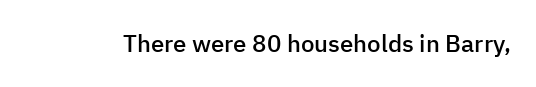
Quick note: underline off. Rendered with straight, roman letterforms. Each word holds together tightly as a unit, with standard inter-letter gaps. Slightly chunky letters — semibold, I'd say, not full bold.
